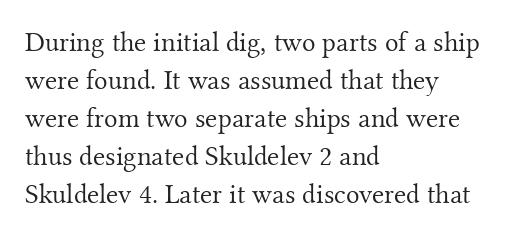
The image shows 28 px light serif type, upright; set left-aligned, normal line spacing (1.36x), normal letter spacing, not underlined; medium stroke contrast and a small x-height.
